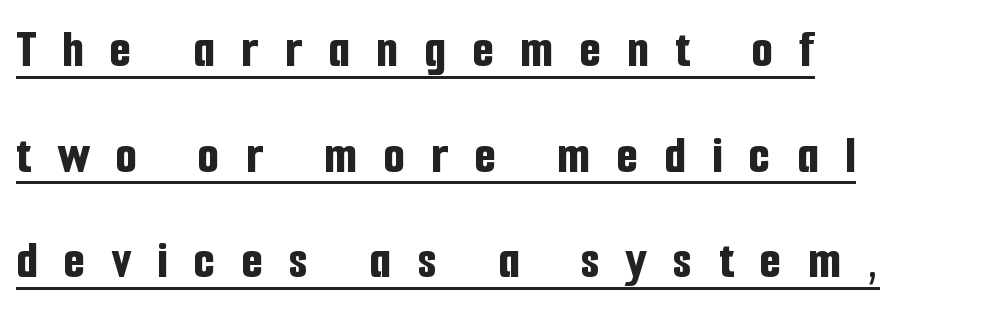
A great deal of white space separates one row of letters from the next. The string is rendered with underlining switched on. Observe the absence of serifs on each vertical stroke in this sample. Do the characters align in a grid? No, the font is proportional. This sample uses expanded letter spacing, leaving extra air between glyphs. What weight is shown? A full bold with thick strokes.
